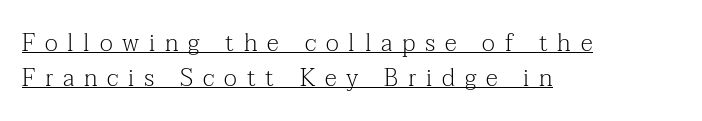
A typographer would call this underscored text. No letter is thick-stroked: the sample isn't bold. Layout note: lines flush left. Short note: letters widely spaced.
